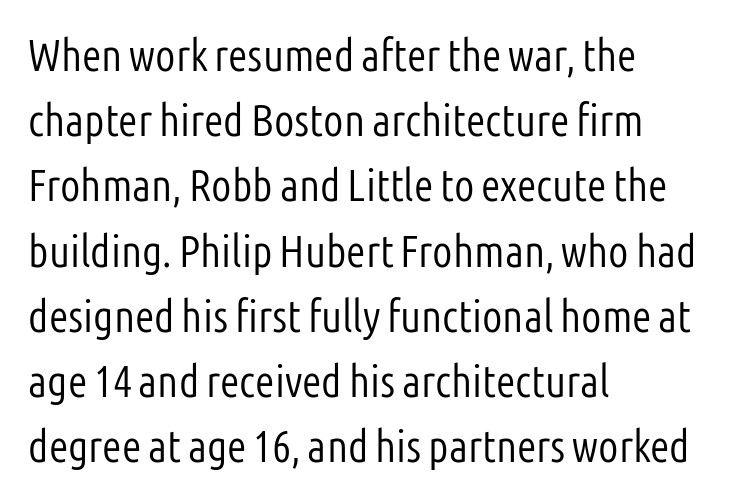
The image shows 45 px light, condensed sans-serif type, upright; set left-aligned, normal line spacing (1.45x), normal letter spacing, not underlined; low stroke contrast and a medium x-height.
